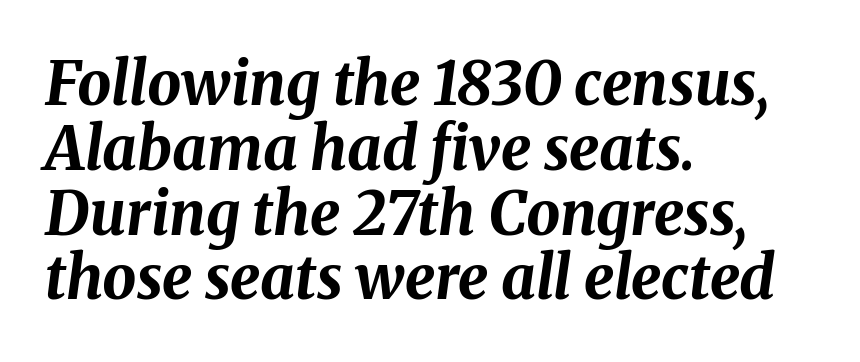
Q: Is the text bold? A: Yes.
Q: Is the text italic (slanted)? A: Yes, it leans right by about 8 degrees.
Q: Is the text underlined? A: No.
Q: How is the paragraph aligned? A: Left-aligned.
Q: Is the spacing between letters normal or unusually wide? A: Normal.
Q: Is the spacing between lines tight, normal or loose? A: Tight.
Q: Width (condensed, normal, or wide)? A: Normal.
Q: Stroke contrast? A: Medium.
Q: x-height? A: Medium.
Q: Monospaced? A: No.
